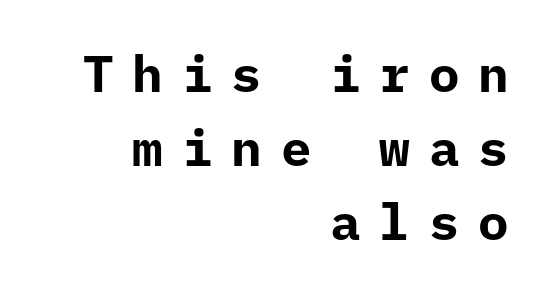
Q: Is the text bold? A: Yes.
Q: Is the text italic (slanted)? A: No, it is upright.
Q: Is the typeface a serif or a sans-serif typeface? A: Sans-serif.
Q: Is the text underlined? A: No.
Q: How is the paragraph aligned? A: Right-aligned.
Q: Is the spacing between letters normal or unusually wide? A: Unusually wide.
Q: Is the spacing between lines tight, normal or loose? A: Normal.
Q: Width (condensed, normal, or wide)? A: Normal.
Q: Stroke contrast? A: Low.
Q: x-height? A: Medium.
Q: Monospaced? A: Yes.
